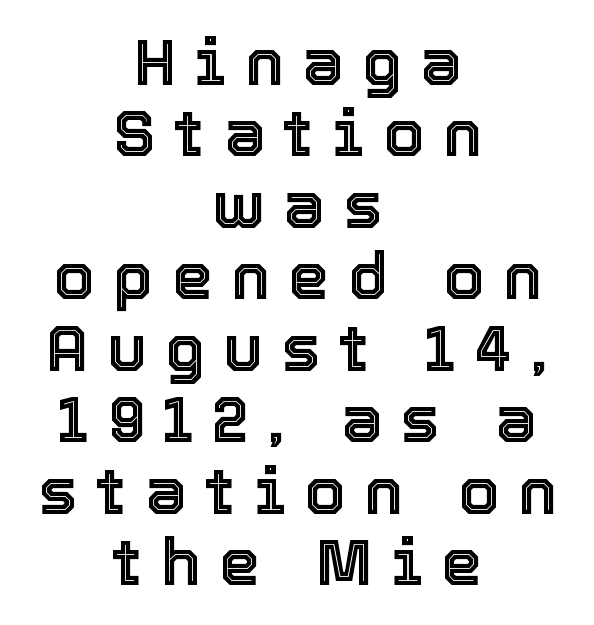
The letters advance in unequal steps, a hallmark of proportional type. Tall strokes in this sample are plumb rather than angled. The gap between lines stays unmarked. The setting favours the middle, as headings and verse often do. Observe the wide spacing: letters keep a clear distance from each other. The space between consecutive lines is stingy.
